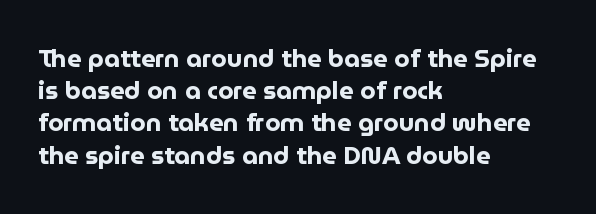
The lines sit at an ordinary, default distance from one another. Italic? Not at all — the glyphs are vertical. This rendering leaves character spacing at its baseline value. A student would call this left alignment; a typographer would say flush left, rag right.
